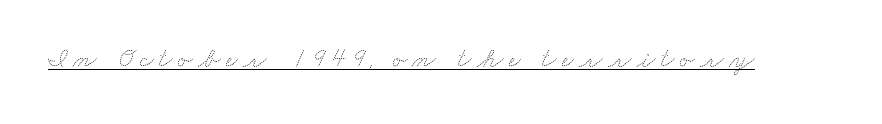
Q: Is the text bold? A: No.
Q: Is the text underlined? A: Yes.
Q: Is the spacing between letters normal or unusually wide? A: Unusually wide.
